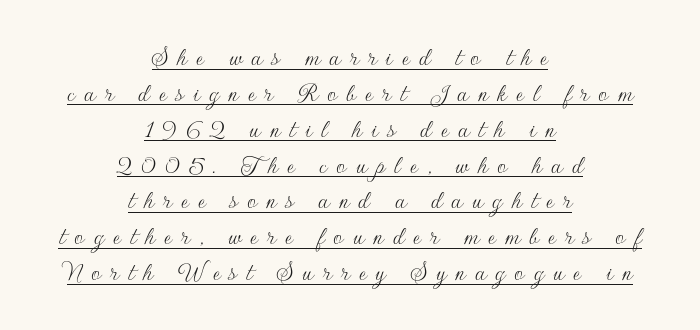
You can tell from the bare stems that sans-serif type was used. Is this a fixed-width face? No — the glyphs have proportional, varying widths. Caption: lettering with a line underneath.
